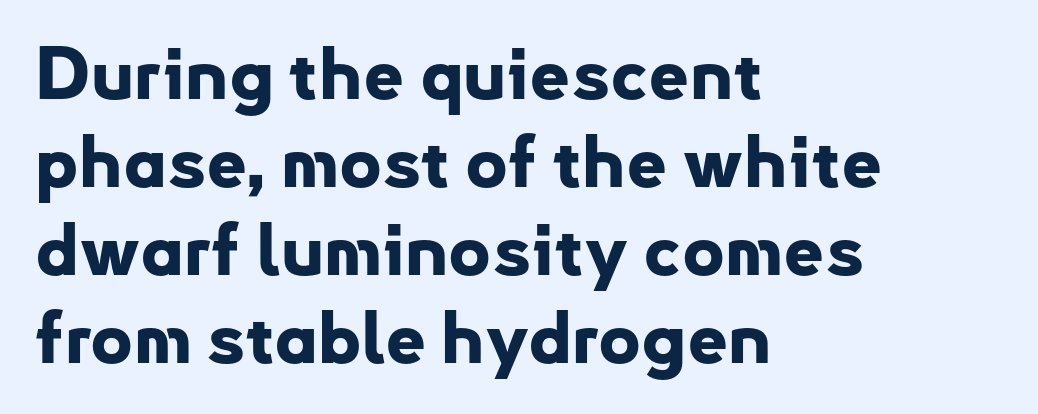
The image shows 72 px bold sans-serif type, upright; set left-aligned, line spacing 1.22x, normal letter spacing, not underlined; low stroke contrast and a small x-height.
